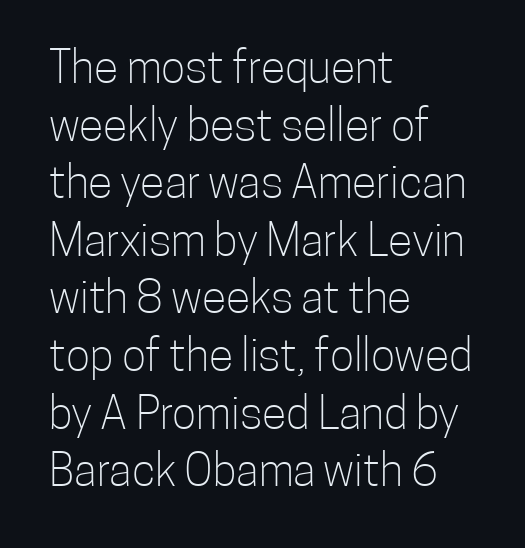
The image shows 45 px light, condensed sans-serif type, upright; set left-aligned, normal line spacing (1.28x), normal letter spacing, not underlined; low stroke contrast and a medium x-height.
